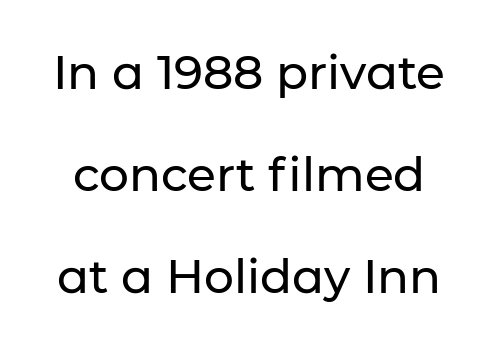
{"serif": "no", "italic": "no", "width": "normal", "stroke_contrast": "low", "x_height": "medium", "monospaced": "no", "underline": "no", "line_spacing": "loose", "line_spacing_ratio": 2.17, "letter_spacing": "normal", "letter_spacing_em": 0.0, "glyph_px": 47}
